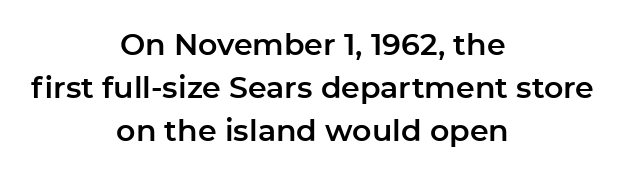
Whoever set this chose a conventional vertical rhythm. Type style note: lacks serifs. Note the varied advance widths — an 'i' is clearly narrower than an 'm'. These lines stack symmetrically, like a column narrowing and widening about its center. Upright lettering throughout.
